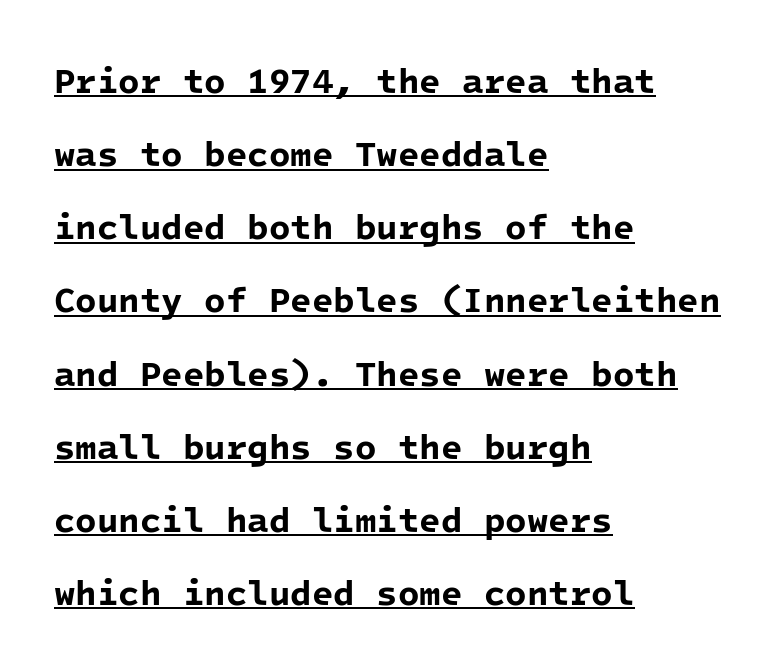
Standard letterfit; no display-style spreading of the glyphs. Classification — sans serif. Underlining? Definitely there. A typesetter would call this leading open, well beyond the default.
